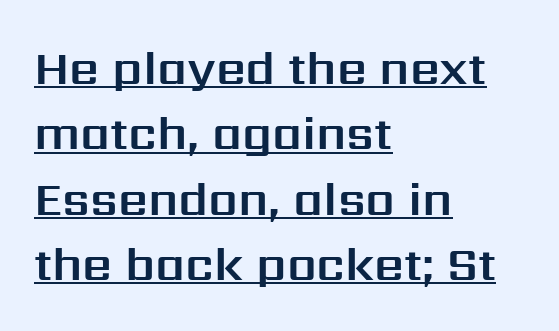
The image shows 47 px sans-serif type, upright; set left-aligned, normal line spacing (1.39x), normal letter spacing, underlined; medium stroke contrast and a medium x-height.
